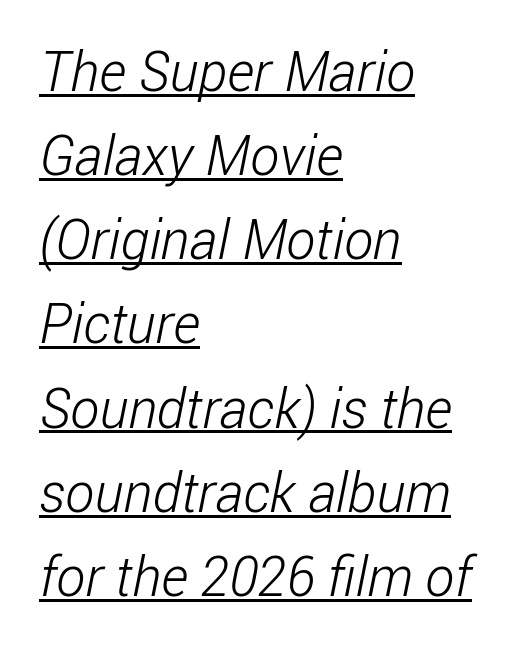
Q: Is the text bold? A: No.
Q: Is the typeface a serif or a sans-serif typeface? A: Sans-serif.
Q: Is the text underlined? A: Yes.
Q: How is the paragraph aligned? A: Left-aligned.
Q: Is the spacing between letters normal or unusually wide? A: Normal.
Q: Is the spacing between lines tight, normal or loose? A: Normal.
Q: Width (condensed, normal, or wide)? A: Condensed.
Q: Stroke contrast? A: Low.
Q: x-height? A: Medium.
Q: Monospaced? A: No.
